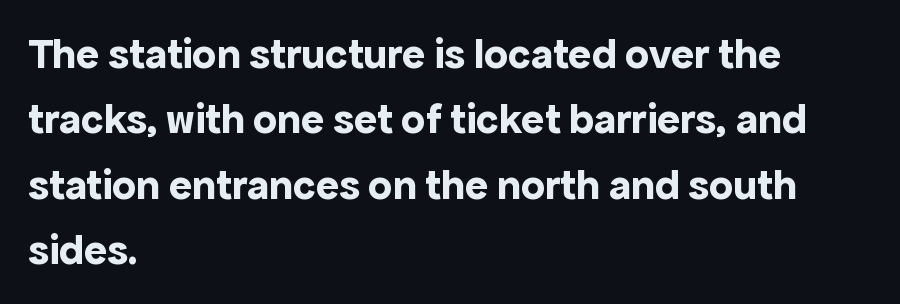
{"serif": "no", "italic": "no", "bold": "yes", "weight": "bold", "width": "normal", "x_height": "medium", "monospaced": "no", "underline": "no", "align": "left", "line_spacing": "normal", "line_spacing_ratio": 1.52, "letter_spacing": "normal", "letter_spacing_em": 0.0, "glyph_px": 43}
